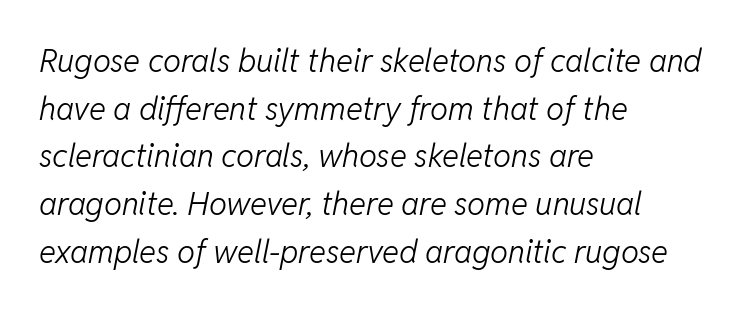
{"italic": "yes", "lean": "right", "slant_degrees": 11, "bold": "no", "weight": "light", "width": "normal", "stroke_contrast": "low", "x_height": "medium", "monospaced": "no", "underline": "no", "align": "left", "line_spacing": "normal", "line_spacing_ratio": 1.49, "letter_spacing": "normal", "letter_spacing_em": 0.0, "glyph_px": 32}
